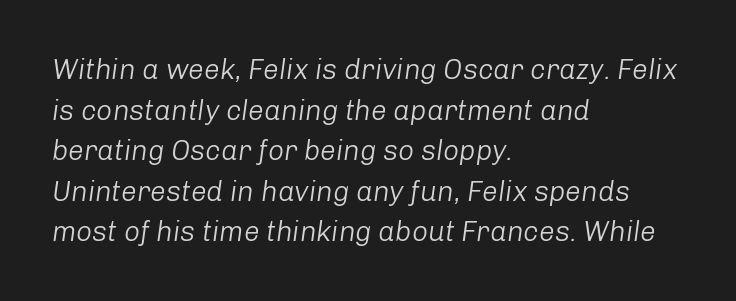
Q: Is the text bold? A: No.
Q: Is the text italic (slanted)? A: Yes, it leans right by about 8 degrees.
Q: Is the text underlined? A: No.
Q: How is the paragraph aligned? A: Left-aligned.
Q: Is the spacing between letters normal or unusually wide? A: Normal.
Q: Is the spacing between lines tight, normal or loose? A: Normal.
Q: Width (condensed, normal, or wide)? A: Normal.
Q: Stroke contrast? A: Low.
Q: x-height? A: Medium.
Q: Monospaced? A: No.
